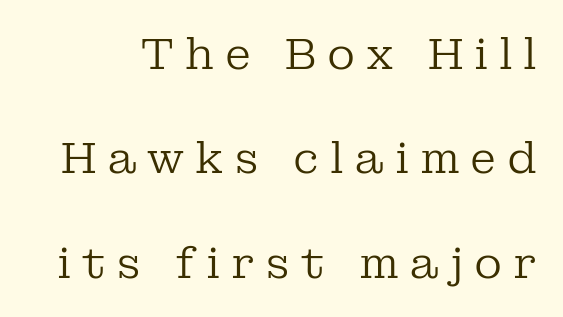
The image shows 43 px regular-weight serif type, upright; set loose line spacing (2.43x), unusually wide letter spacing (+0.25 em), not underlined; low stroke contrast and a medium x-height.
